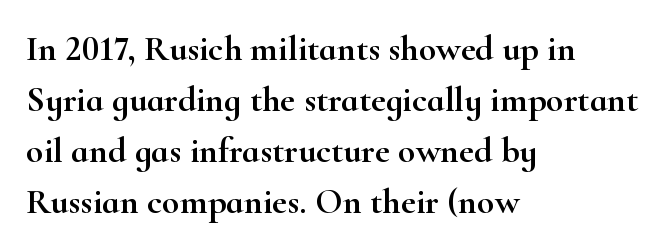
{"serif": "yes", "italic": "no", "width": "wide", "stroke_contrast": "high", "x_height": "small", "monospaced": "no", "underline": "no", "align": "left", "line_spacing": "normal", "line_spacing_ratio": 1.42, "letter_spacing": "normal", "letter_spacing_em": 0.0, "glyph_px": 36}
